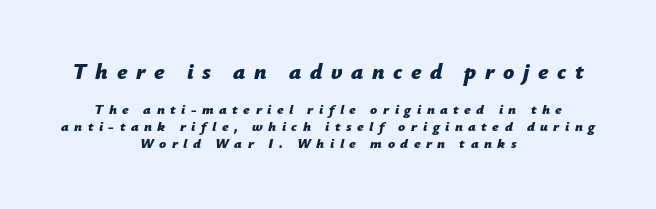
In terms of weight, the rendering is a true, heavy bold. These lines have a slow, spaced-out rhythm from letter to letter. There's an unmistakable incline to the writing here. The composition opens big and finishes small.
